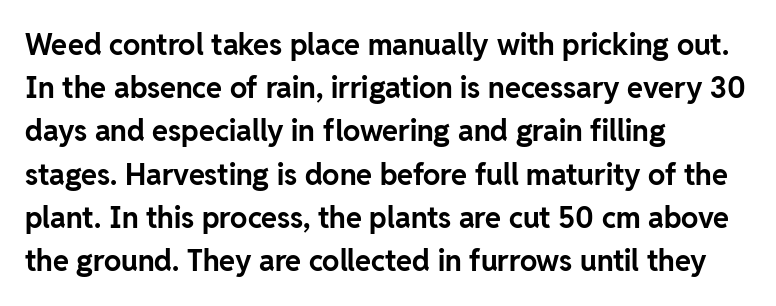
A bare baseline throughout the passage. A typesetter would mark this as roman, not italic. Note the varied advance widths — an 'i' is clearly narrower than an 'm'. Successive baselines arrive at the customary interval. The rendering shows plain stroke endings on the letterforms — a sans-serif design.
